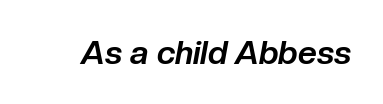
{"italic": "yes", "lean": "right", "slant_degrees": 10, "bold": "yes", "weight": "bold", "width": "normal", "stroke_contrast": "low", "x_height": "medium", "monospaced": "no", "underline": "no", "letter_spacing": "normal", "letter_spacing_em": 0.0, "glyph_px": 33}
